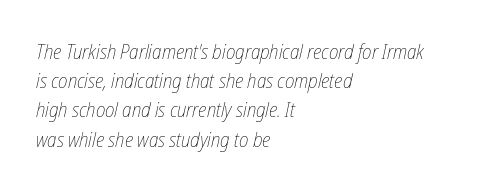
Students, note that the glyphs here touch the page at normal intervals. Horizontal bands of white between lines are of average thickness. Unbolded letterforms with no extra heft. The area under the type is left untouched. Typeset ragged right — the left edge is the straight one.
